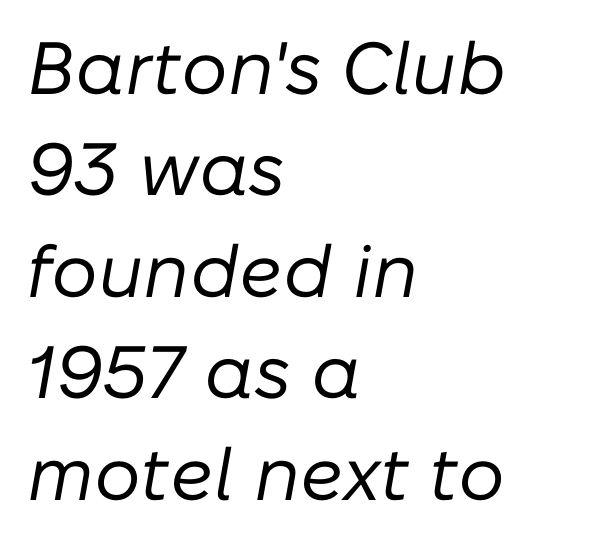
Here the glyphs are tracked normally, forming tight word shapes. Spacing verdict: proportional, widths tailored to each character. Italic? Definitely — the glyphs are oblique. The baseline area is clear. The passage is arranged the way most books set body copy — flush left. Baseline-to-baseline distance is the conventional proportion of letter height.
